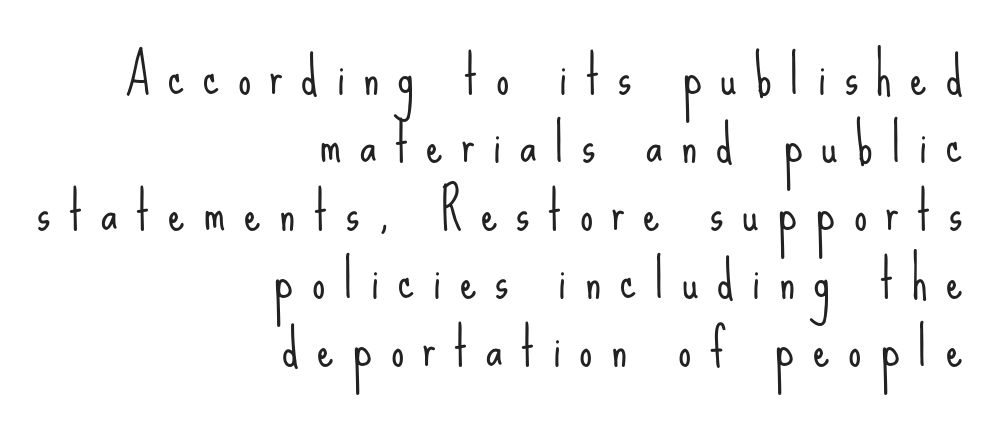
The image shows 52 px light, condensed sans-serif type, upright; set right-aligned, normal line spacing (1.31x), unusually wide letter spacing (+0.36 em), not underlined; low stroke contrast and a small x-height.
